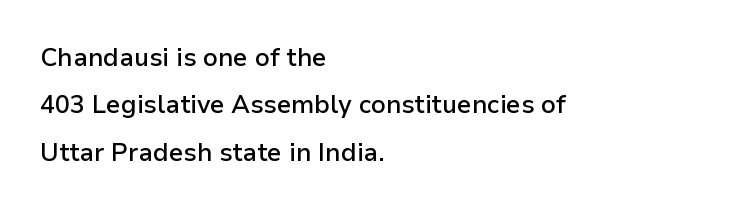
The leading is generous, giving the passage an open texture. Look at the tracking — it's just the regular setting, nothing added. Does the weight exceed regular? Yes, but only to semibold. Typeset ragged right — the left edge is the straight one. The glyphs are unaccompanied by any horizontal stroke below them. This sample uses an upright cut, with every glyph sitting square on the baseline.
